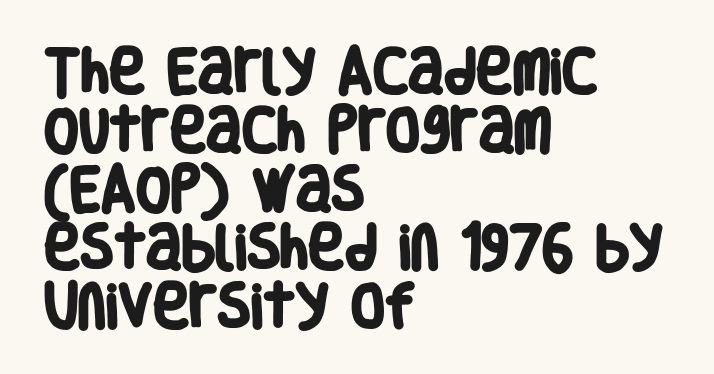
The image shows 49 px heavy, condensed sans-serif type; set left-aligned, line spacing 1.2x, normal letter spacing, not underlined; low stroke contrast and a large x-height.
